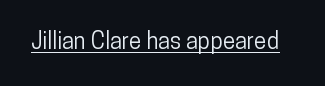
You can see a thin bar hugging the bottom of the glyphs. This rendering leaves character spacing at its baseline value. Style check: upright.
